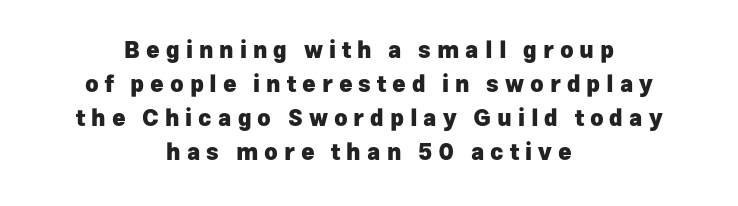
The rendering uses a moderate line-height, typical for paragraphs. A typesetter would call this heavily tracked-out type. The zone under the glyphs is completely vacant. Every character sits straight up, as roman type does. If you folded the block vertically in half, each line would mirror itself in length. These lines carry a lot of weight — the face is fully bold.
